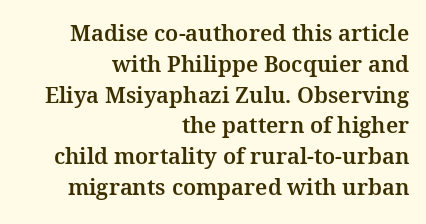
The image shows 22 px text type, upright; set right-aligned, normal line spacing (1.4x), normal letter spacing, not underlined.
